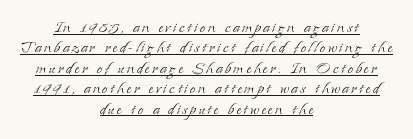
Typeset on center — no edge is straight. These characters rest on top of a visible drawn line. Cramped leading. The characters are drawn with everyday or finer stroke widths.
